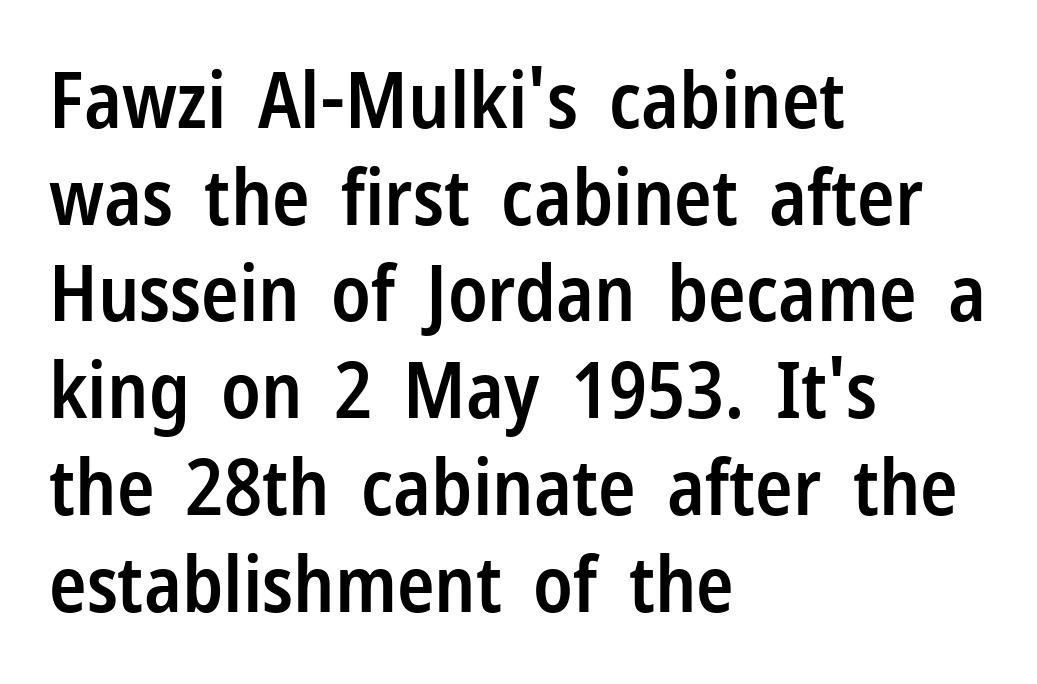
Character widths vary here, with narrow letters taking less room than wide ones. Vertical strokes here are truly vertical. Serif or sans? Sans — the stroke terminals are bare. Words appear dense and cohesive because spacing is normal. Rule under the text: the space is simply empty. One-word summary of the alignment: left.
